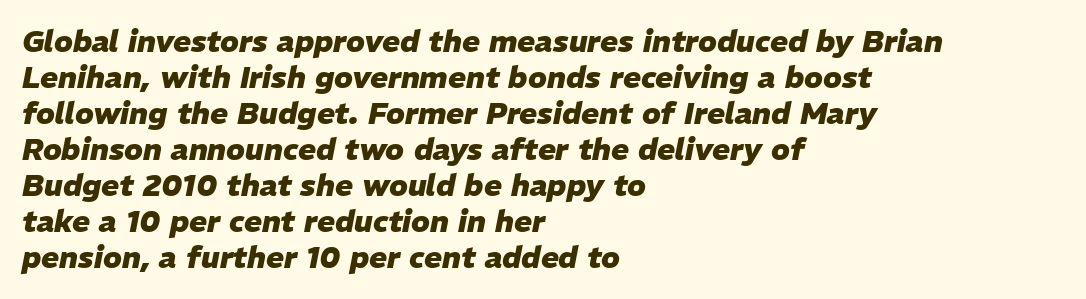
{"italic": "yes", "lean": "right", "slant_degrees": 11, "bold": "yes", "weight": "heavy", "width": "normal", "stroke_contrast": "low", "x_height": "medium", "monospaced": "no", "underline": "no", "align": "left", "line_spacing_ratio": 1.2, "letter_spacing": "normal", "letter_spacing_em": 0.0, "glyph_px": 30}
